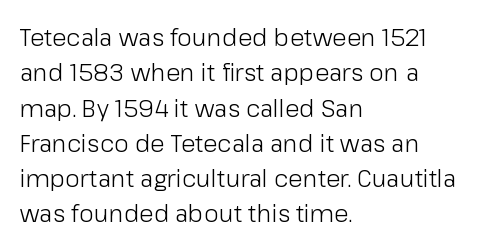
Q: Is the text bold? A: No.
Q: Is the text italic (slanted)? A: No, it is upright.
Q: Is the text underlined? A: No.
Q: How is the paragraph aligned? A: Left-aligned.
Q: Is the spacing between letters normal or unusually wide? A: Normal.
Q: Is the spacing between lines tight, normal or loose? A: Normal.
